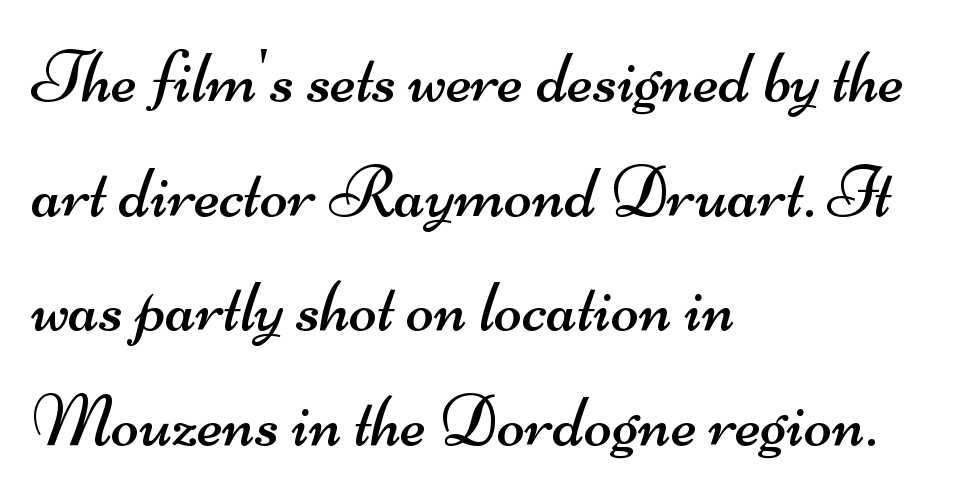
The image shows 74 px regular-weight, wide sans-serif type; set left-aligned, normal line spacing (1.55x), normal letter spacing, not underlined; medium stroke contrast and a small x-height.
